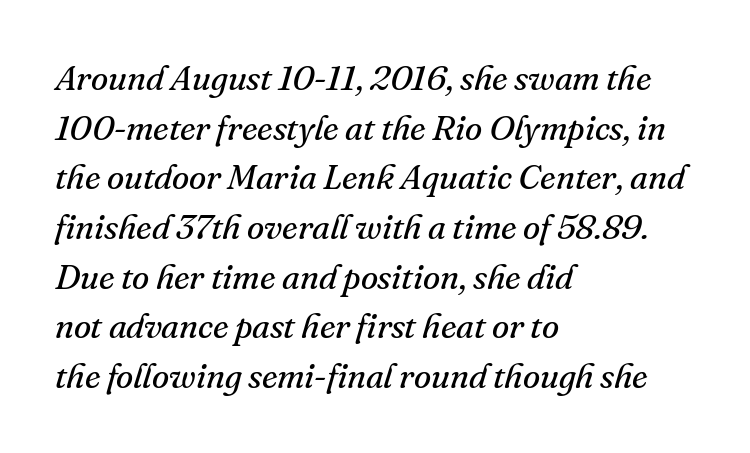
Q: Is the text bold? A: No.
Q: Is the text italic (slanted)? A: Yes, it leans right by about 16 degrees.
Q: Is the typeface a serif or a sans-serif typeface? A: Serif.
Q: Is the text underlined? A: No.
Q: How is the paragraph aligned? A: Left-aligned.
Q: Is the spacing between letters normal or unusually wide? A: Normal.
Q: Is the spacing between lines tight, normal or loose? A: Normal.
Q: Width (condensed, normal, or wide)? A: Normal.
Q: Stroke contrast? A: Medium.
Q: x-height? A: Small.
Q: Monospaced? A: No.
